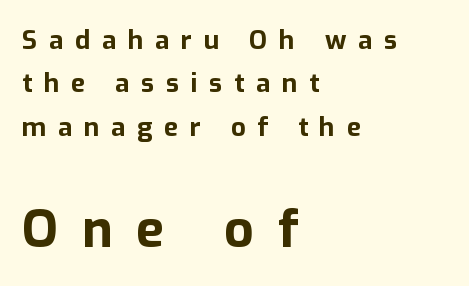
The image shows 52 px bold sans-serif type, upright; set left-aligned, normal line spacing (1.67x), unusually wide letter spacing (+0.45 em), not underlined; the second (bottom) block is 2.0x larger; low stroke contrast and a medium x-height.
